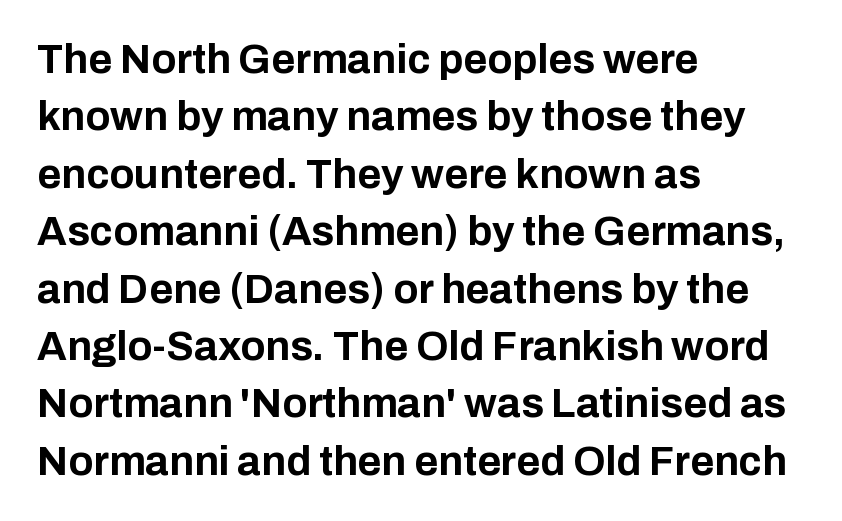
Is this a sans? Yes — the strokes have no serifs. Bold? Absolutely — the strokes are thick and heavy. The horizontal fit of the characters is conventional and even. Is there any slant? The stems are plumb. Proportional: the letters do not fall into vertical columns.
